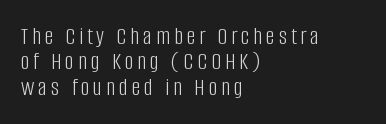
Every character sits straight up, as roman type does. How would I describe the line gaps? Narrow and economical. Any mark beneath the type? The region is blank. The compositor pushed each line to the left boundary. Ink coverage per letter is moderate at most.
